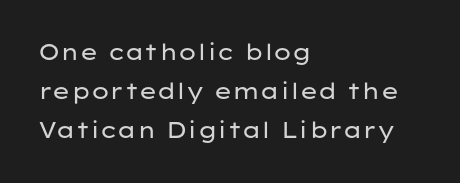
{"italic": "no", "bold": "no", "underline": "no", "align": "left", "line_spacing_ratio": 1.78, "letter_spacing": "normal", "letter_spacing_em": 0.0, "glyph_px": 22}
